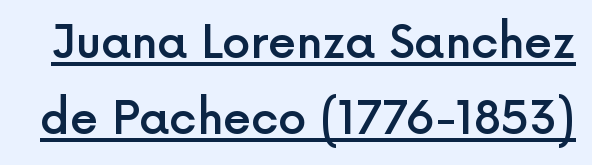
Q: Is the text bold? A: Semi-bold.
Q: Is the text italic (slanted)? A: No, it is upright.
Q: Is the typeface a serif or a sans-serif typeface? A: Sans-serif.
Q: Is the text underlined? A: Yes.
Q: Is the spacing between letters normal or unusually wide? A: Normal.
Q: Is the spacing between lines tight, normal or loose? A: Normal.
Q: Width (condensed, normal, or wide)? A: Normal.
Q: x-height? A: Medium.
Q: Monospaced? A: No.
